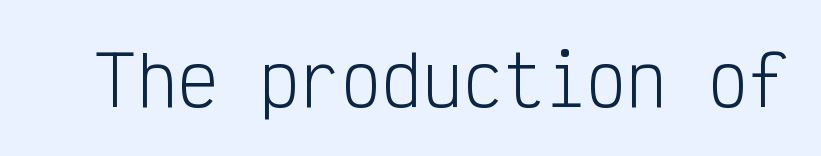
The specimen reads as upright at a glance. Inter-character spacing is left at the font's built-in metrics. A typesetter would call this monospace, since all characters share one set width. Heaviness? Minimal to ordinary, like unemphasized prose. The strip under each line holds only bare page. Nothing sits at the stroke ends, so this counts as sans-serif.
